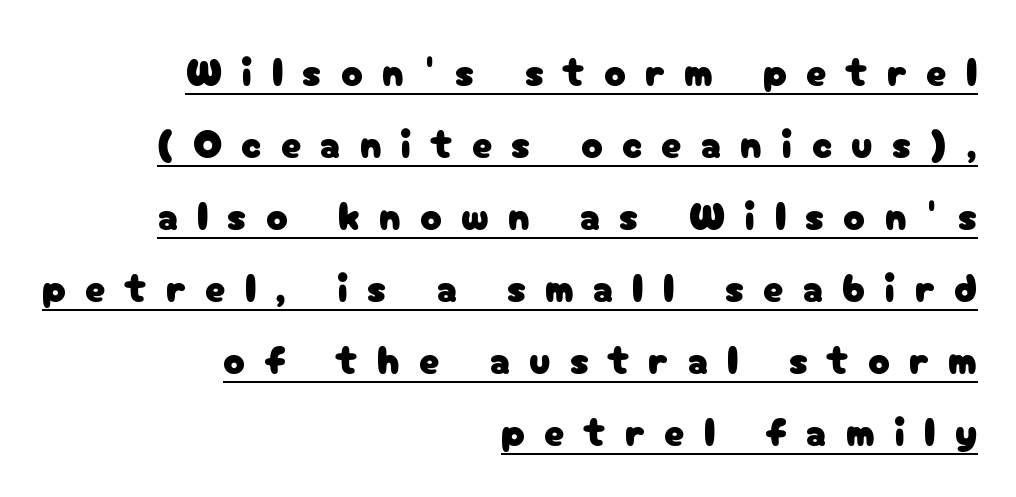
Observe the absence of serifs on each vertical stroke in this sample. These lines are rendered in a variable-pitch font. Vertical strokes here are truly vertical. In terms of letterspacing, this is a distinctly airy, spread setting. A continuous stroke trails under the words, as in a hyperlink.
